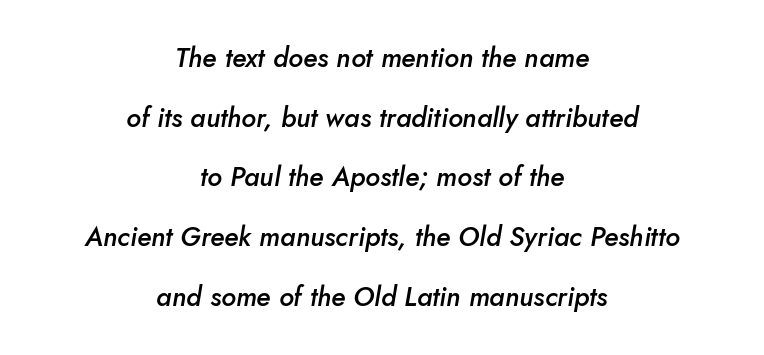
The image shows 27 px text type, italic (leaning right); set centered, loose line spacing (2.21x), normal letter spacing, not underlined.
